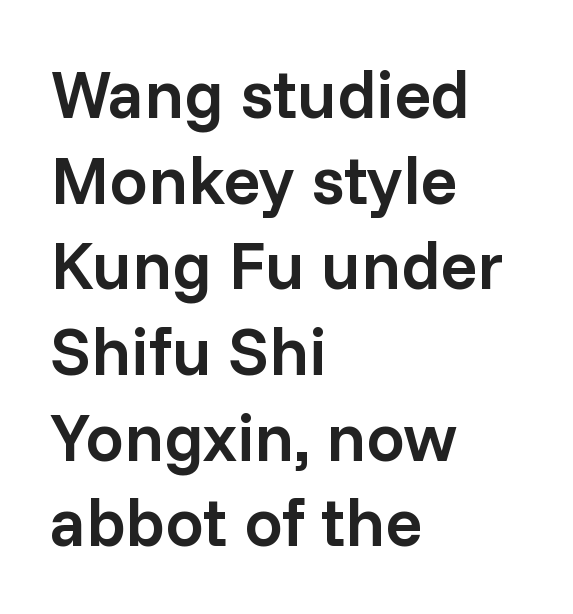
The compositor pushed each line to the left boundary. The line texture is even and compact thanks to regular tracking. Line spacing here is normal. Underline: absent. Posture: upright roman.
